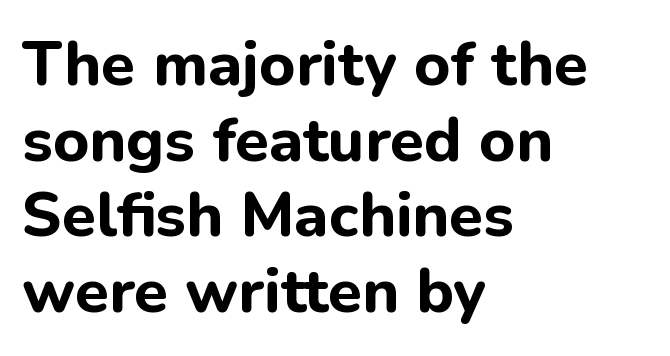
Q: Is the text bold? A: Yes.
Q: Is the text italic (slanted)? A: No, it is upright.
Q: Is the typeface a serif or a sans-serif typeface? A: Sans-serif.
Q: Is the text underlined? A: No.
Q: How is the paragraph aligned? A: Left-aligned.
Q: Is the spacing between letters normal or unusually wide? A: Normal.
Q: Width (condensed, normal, or wide)? A: Normal.
Q: Stroke contrast? A: Low.
Q: x-height? A: Medium.
Q: Monospaced? A: No.
